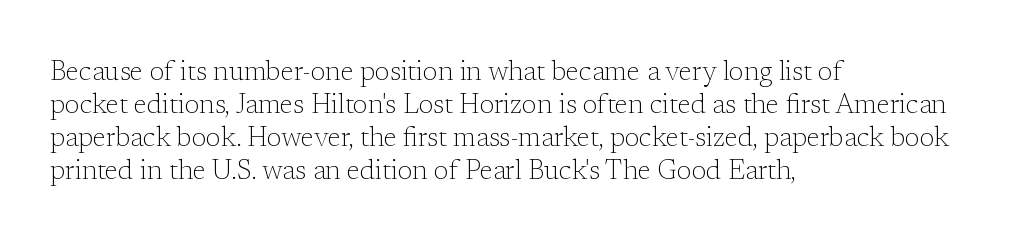
The image shows 27 px text type, upright; set left-aligned, line spacing 1.22x, normal letter spacing, not underlined.
